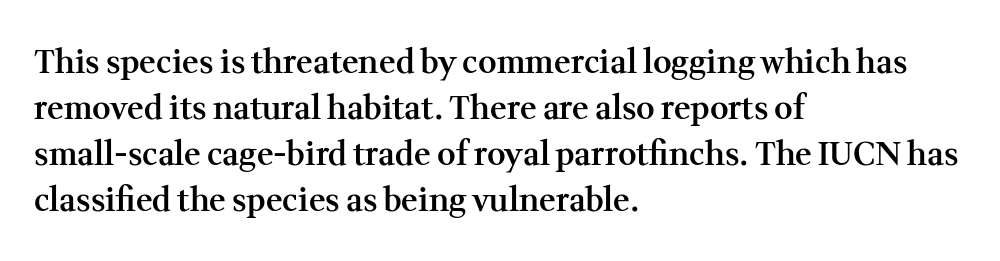
Serif or sans? Serif — the stroke terminals have little feet. Leftover space on each line is placed entirely after the last word. Any mark beneath the type? The region is blank. These words are printed semibold, heavier than regular yet not bold.
